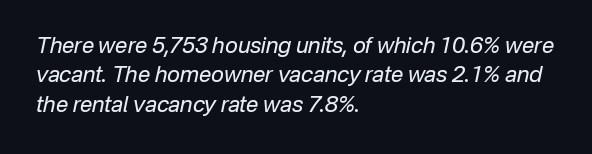
{"italic": "yes", "lean": "right", "slant_degrees": 12, "bold": "no", "underline": "no", "align": "left", "line_spacing": "normal", "line_spacing_ratio": 1.34, "letter_spacing": "normal", "letter_spacing_em": 0.0, "glyph_px": 22}
